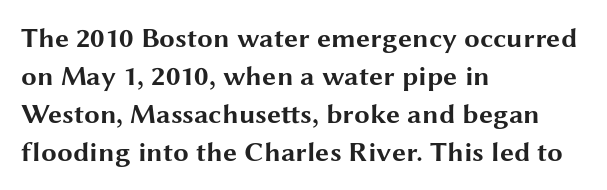
The image shows 28 px bold, wide sans-serif type, upright; set left-aligned, normal line spacing (1.36x), normal letter spacing, not underlined; medium stroke contrast and a medium x-height.
